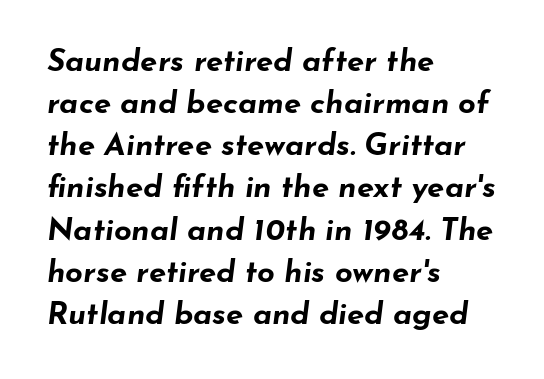
{"italic": "yes", "lean": "right", "slant_degrees": 7, "bold": "yes", "weight": "bold", "width": "wide", "stroke_contrast": "low", "x_height": "small", "monospaced": "no", "underline": "no", "align": "left", "line_spacing": "normal", "line_spacing_ratio": 1.36, "letter_spacing": "normal", "letter_spacing_em": 0.0, "glyph_px": 31}
